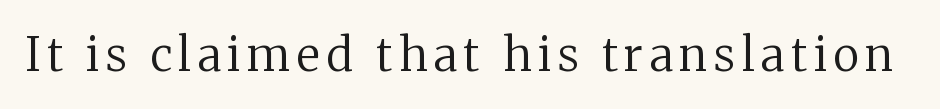
The image shows 46 px regular-weight serif type, upright; set not underlined; medium stroke contrast and a medium x-height.
